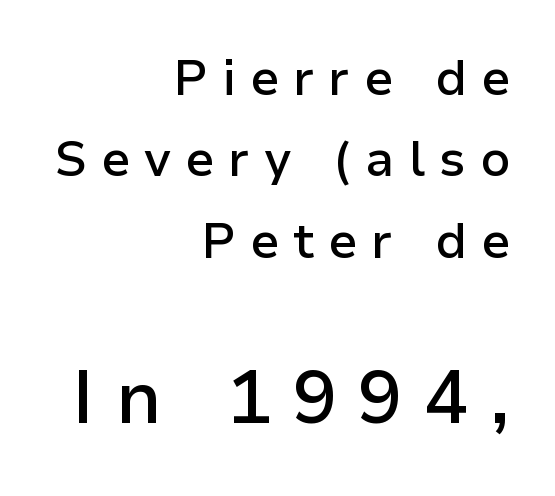
The image shows 74 px semibold sans-serif type, upright; set right-aligned, normal line spacing (1.66x), unusually wide letter spacing (+0.29 em), not underlined; the second (bottom) block is 1.51x larger; low stroke contrast and a medium x-height.
